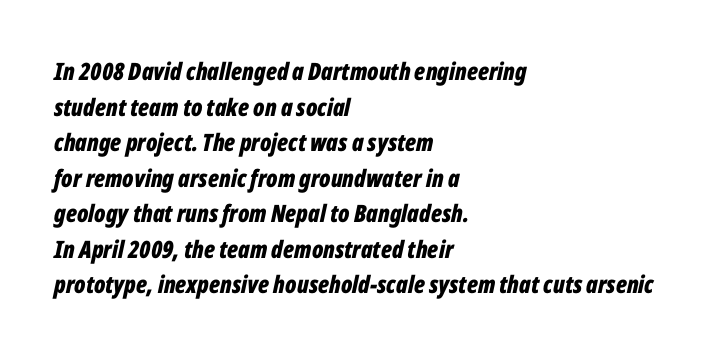
{"italic": "yes", "lean": "right", "slant_degrees": 12, "bold": "yes", "underline": "no", "align": "left", "line_spacing": "normal", "line_spacing_ratio": 1.48, "letter_spacing": "normal", "letter_spacing_em": 0.0, "glyph_px": 24}
